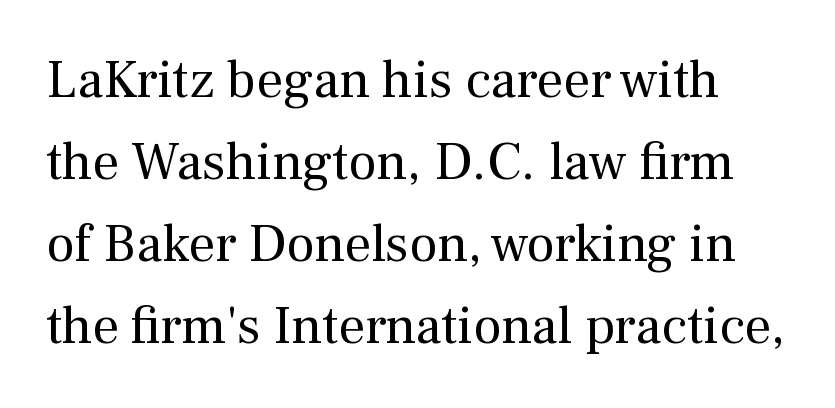
{"serif": "yes", "italic": "no", "bold": "no", "weight": "regular", "width": "normal", "stroke_contrast": "medium", "x_height": "medium", "monospaced": "no", "underline": "no", "line_spacing": "normal", "line_spacing_ratio": 1.55, "letter_spacing": "normal", "letter_spacing_em": 0.0, "glyph_px": 53}
